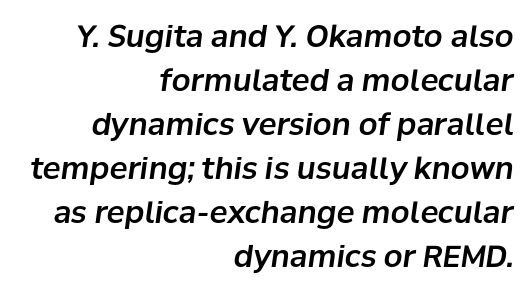
{"italic": "yes", "lean": "right", "slant_degrees": 8, "width": "normal", "stroke_contrast": "low", "x_height": "medium", "monospaced": "no", "underline": "no", "align": "right", "line_spacing": "normal", "line_spacing_ratio": 1.47, "letter_spacing": "normal", "letter_spacing_em": 0.0, "glyph_px": 30}
